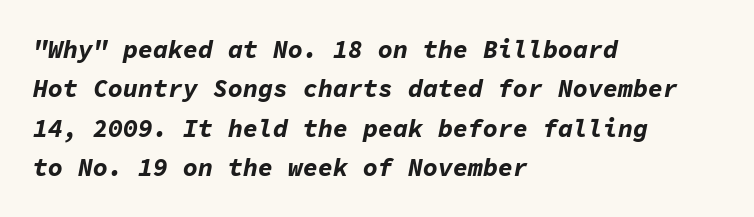
Q: Is the text bold? A: Yes.
Q: Is the text italic (slanted)? A: Yes, it leans right by about 11 degrees.
Q: Is the text underlined? A: No.
Q: How is the paragraph aligned? A: Left-aligned.
Q: Is the spacing between letters normal or unusually wide? A: Normal.
Q: Is the spacing between lines tight, normal or loose? A: Normal.
